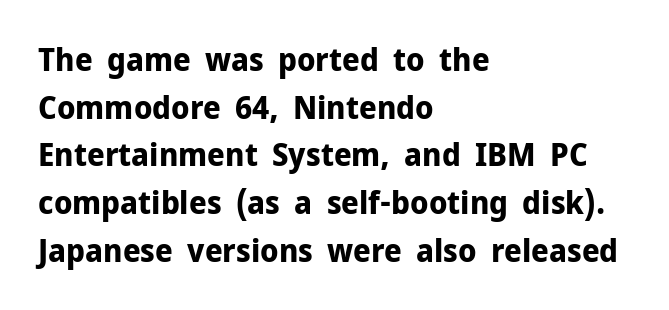
{"serif": "no", "italic": "no", "bold": "yes", "weight": "bold", "width": "normal", "stroke_contrast": "low", "x_height": "medium", "monospaced": "no", "underline": "no", "align": "left", "line_spacing": "normal", "line_spacing_ratio": 1.49, "letter_spacing": "normal", "letter_spacing_em": 0.0, "glyph_px": 32}
